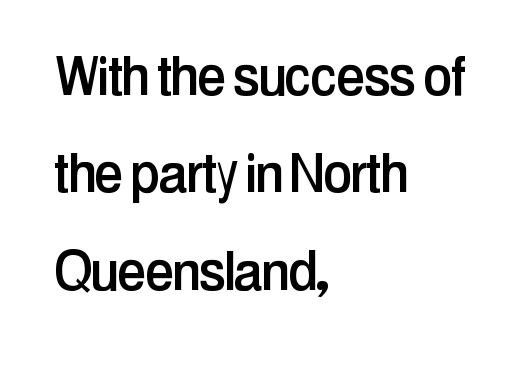
The image shows 65 px condensed sans-serif type, upright; set left-aligned, normal line spacing (1.5x), normal letter spacing, not underlined; low stroke contrast and a medium x-height.
